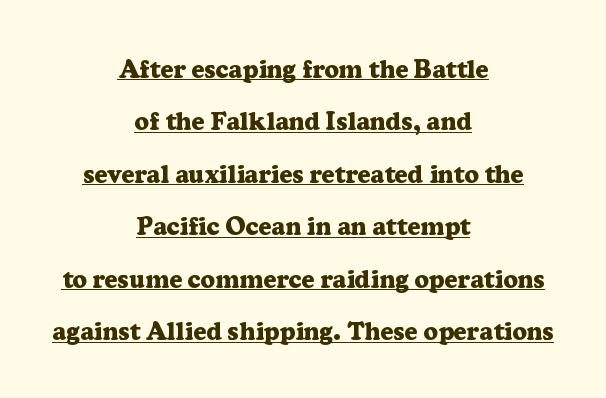
You can tell it's not italic because the verticals are truly vertical. A baseline rule has been typeset under these characters. Vertical spacing — loose. Heavy-handed strokes throughout: this text is bold. The line texture is even and compact thanks to regular tracking. In CSS terms this would be text-align: center.
